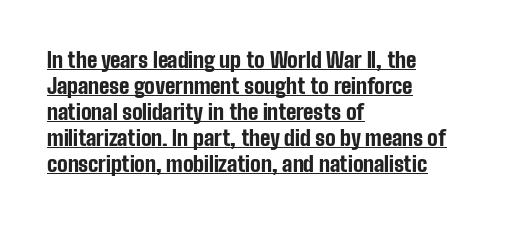
The image shows 21 px bold type, upright; set left-aligned, line spacing 1.24x, normal letter spacing, underlined.
